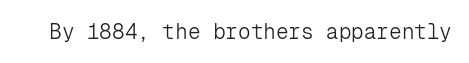
The passage shown is not underscored anywhere. The font's upright variant was chosen for this text. Stems here are at most as thick as an everyday book face. Observe the ordinary spacing: letters are neighbours, not strangers.
